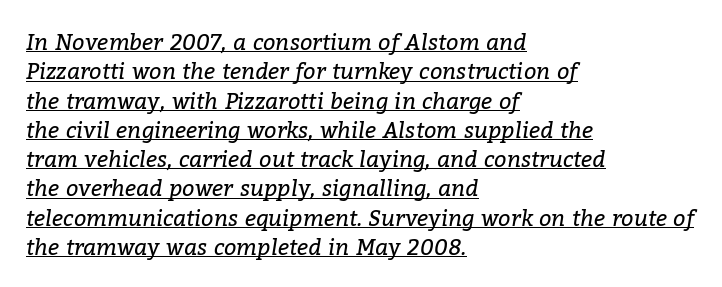
{"italic": "yes", "lean": "right", "slant_degrees": 9, "bold": "no", "underline": "yes", "align": "left", "line_spacing": "normal", "line_spacing_ratio": 1.33, "letter_spacing": "normal", "letter_spacing_em": 0.0, "glyph_px": 22}
